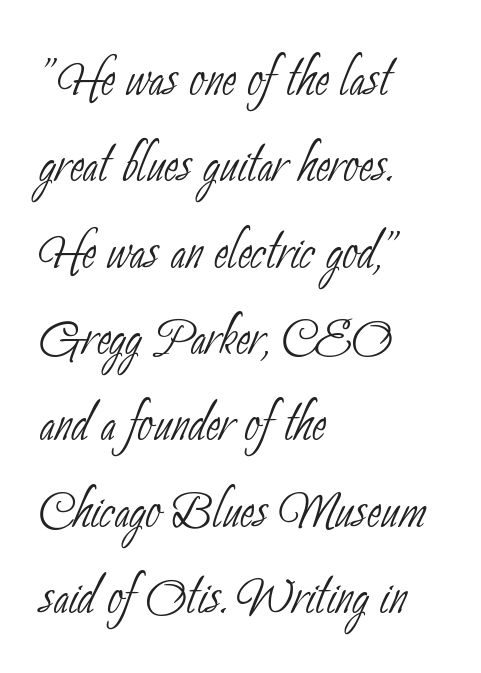
The font sits on the lighter half of the weight spectrum, regular included. Spacing verdict: proportional, widths tailored to each character. A student would call this left alignment; a typographer would say flush left, rag right. To sum up the face: it is a sans, with no serifs.
